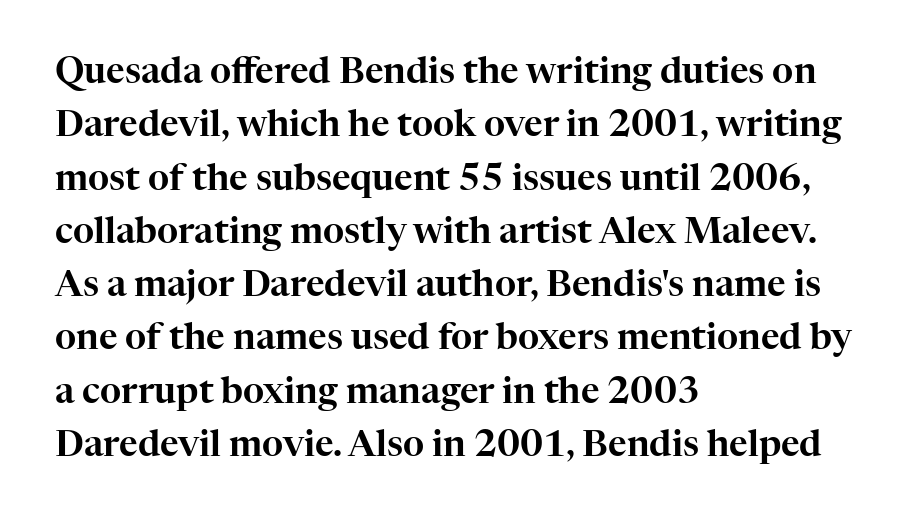
Q: Is the text italic (slanted)? A: No, it is upright.
Q: Is the typeface a serif or a sans-serif typeface? A: Serif.
Q: Is the text underlined? A: No.
Q: How is the paragraph aligned? A: Left-aligned.
Q: Is the spacing between letters normal or unusually wide? A: Normal.
Q: Is the spacing between lines tight, normal or loose? A: Normal.
Q: Width (condensed, normal, or wide)? A: Normal.
Q: Stroke contrast? A: High.
Q: x-height? A: Medium.
Q: Monospaced? A: No.
